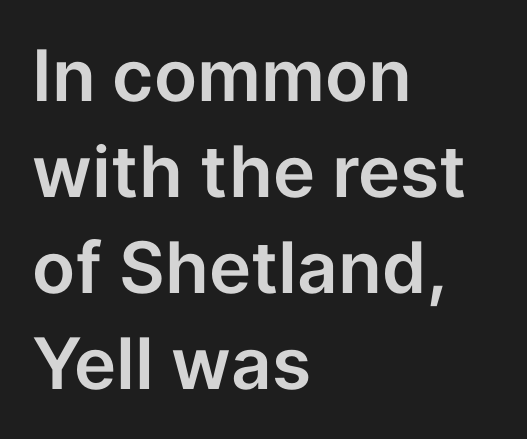
The image shows 71 px sans-serif type, upright; set left-aligned, normal line spacing (1.35x), normal letter spacing, not underlined; low stroke contrast and a medium x-height.
